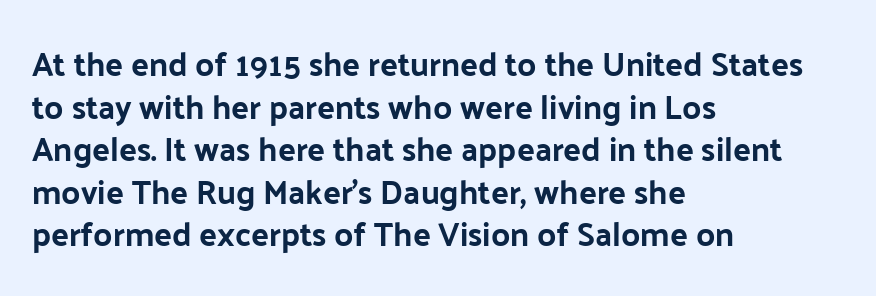
{"serif": "no", "italic": "no", "width": "normal", "stroke_contrast": "low", "x_height": "medium", "monospaced": "no", "underline": "no", "align": "left", "line_spacing": "normal", "line_spacing_ratio": 1.29, "letter_spacing": "normal", "letter_spacing_em": 0.0, "glyph_px": 33}
